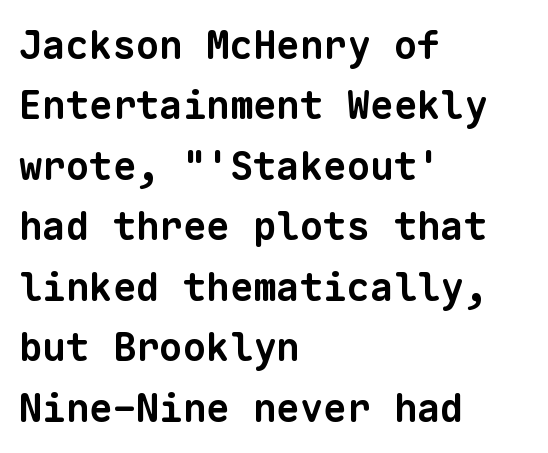
{"serif": "no", "bold": "yes", "weight": "bold", "width": "normal", "stroke_contrast": "low", "x_height": "medium", "monospaced": "yes", "underline": "no", "align": "left", "line_spacing": "normal", "line_spacing_ratio": 1.55, "letter_spacing": "normal", "letter_spacing_em": 0.0, "glyph_px": 39}
